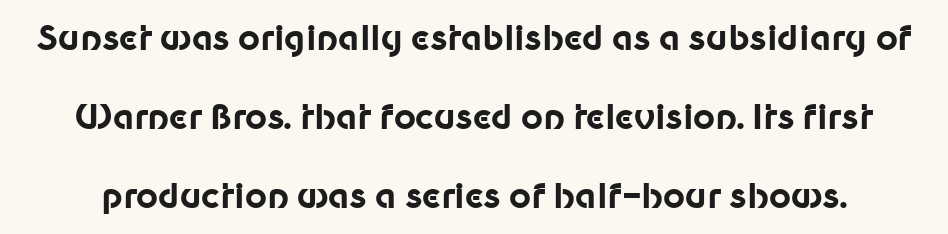
{"serif": "no", "italic": "no", "bold": "yes", "weight": "bold", "width": "normal", "stroke_contrast": "low", "x_height": "medium", "monospaced": "no", "underline": "no", "line_spacing": "loose", "line_spacing_ratio": 2.32, "letter_spacing": "normal", "letter_spacing_em": 0.0, "glyph_px": 34}
